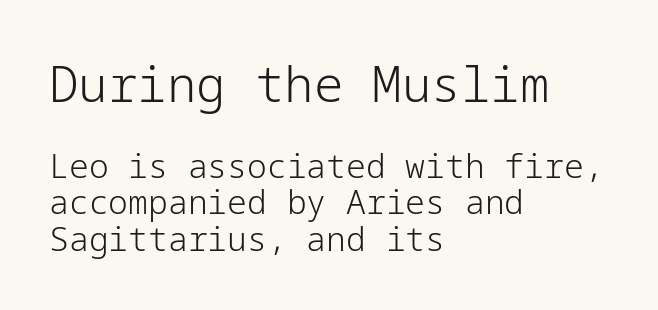
The image shows 49 px light sans-serif type, upright; set left-aligned, tight line spacing (1.1x), normal letter spacing, not underlined; the first (top) block is 1.48x larger; low stroke contrast and a medium x-height.
